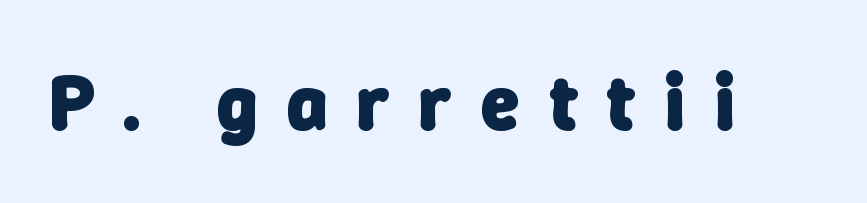
The image shows 78 px heavy sans-serif type; set unusually wide letter spacing (+0.37 em), not underlined; low stroke contrast and a medium x-height.
